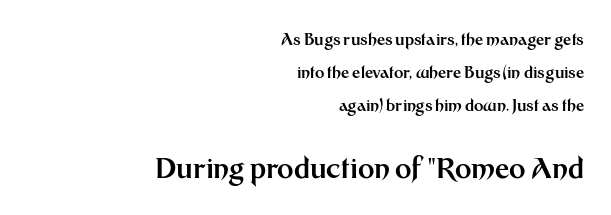
A clean baseline with only descenders dipping below it. Each letter's strokes conclude bluntly, with no projecting serifs. Each new line begins a long way beneath the previous one. The rendering uses natural spacing where letterforms have individual widths. Compared with a flush-left layout, this one pins lines to the opposite, right side. In terms of weight, the rendering is a true, heavy bold.
